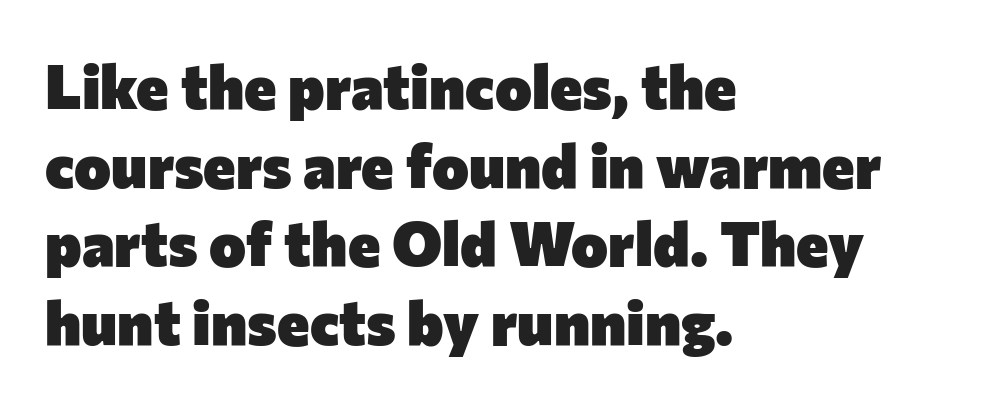
The image shows 62 px heavy sans-serif type, upright; set left-aligned, normal line spacing (1.27x), normal letter spacing, not underlined; low stroke contrast and a medium x-height.
